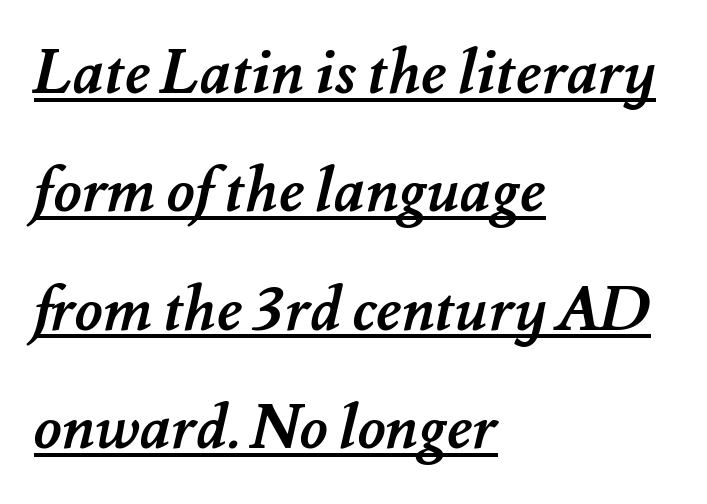
Q: Is the text bold? A: Yes.
Q: Is the text underlined? A: Yes.
Q: How is the paragraph aligned? A: Left-aligned.
Q: Is the spacing between letters normal or unusually wide? A: Normal.
Q: Is the spacing between lines tight, normal or loose? A: Loose.
Q: Width (condensed, normal, or wide)? A: Normal.
Q: Stroke contrast? A: Medium.
Q: x-height? A: Small.
Q: Monospaced? A: No.
